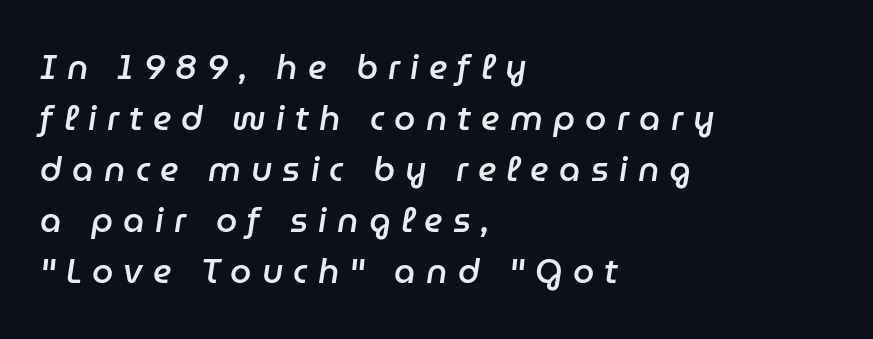
The image shows 34 px semibold type, italic (leaning right); set left-aligned, normal line spacing (1.5x), unusually wide letter spacing (+0.3 em), not underlined; low stroke contrast and a medium x-height.
